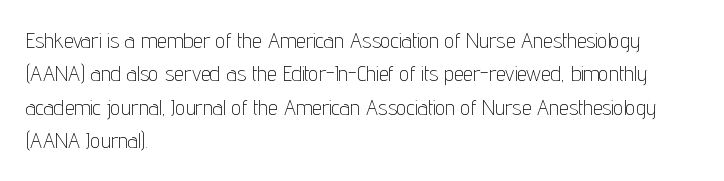
{"italic": "no", "bold": "no", "underline": "no", "align": "left", "line_spacing": "normal", "line_spacing_ratio": 1.52, "letter_spacing": "normal", "letter_spacing_em": 0.0, "glyph_px": 22}
